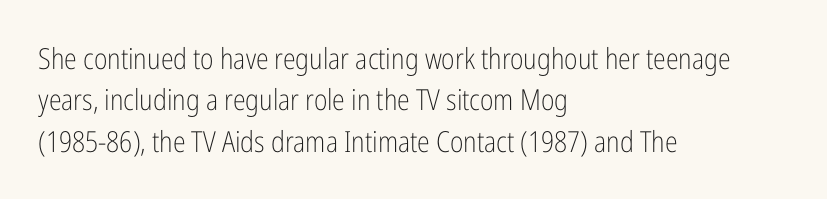
{"serif": "no", "italic": "no", "bold": "no", "weight": "light", "width": "condensed", "stroke_contrast": "low", "x_height": "medium", "monospaced": "no", "underline": "no", "align": "left", "line_spacing": "normal", "line_spacing_ratio": 1.43, "letter_spacing": "normal", "letter_spacing_em": 0.0, "glyph_px": 29}
